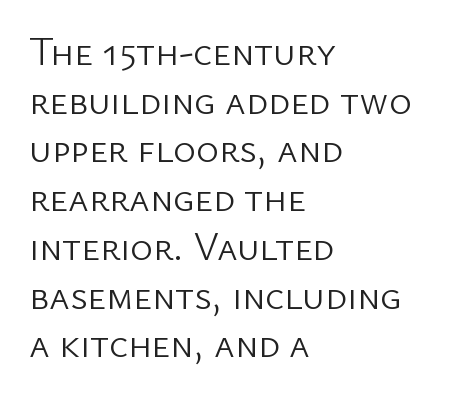
The image shows 39 px light sans-serif type, upright; set left-aligned, normal line spacing (1.25x), normal letter spacing, not underlined; low stroke contrast and a medium x-height.
